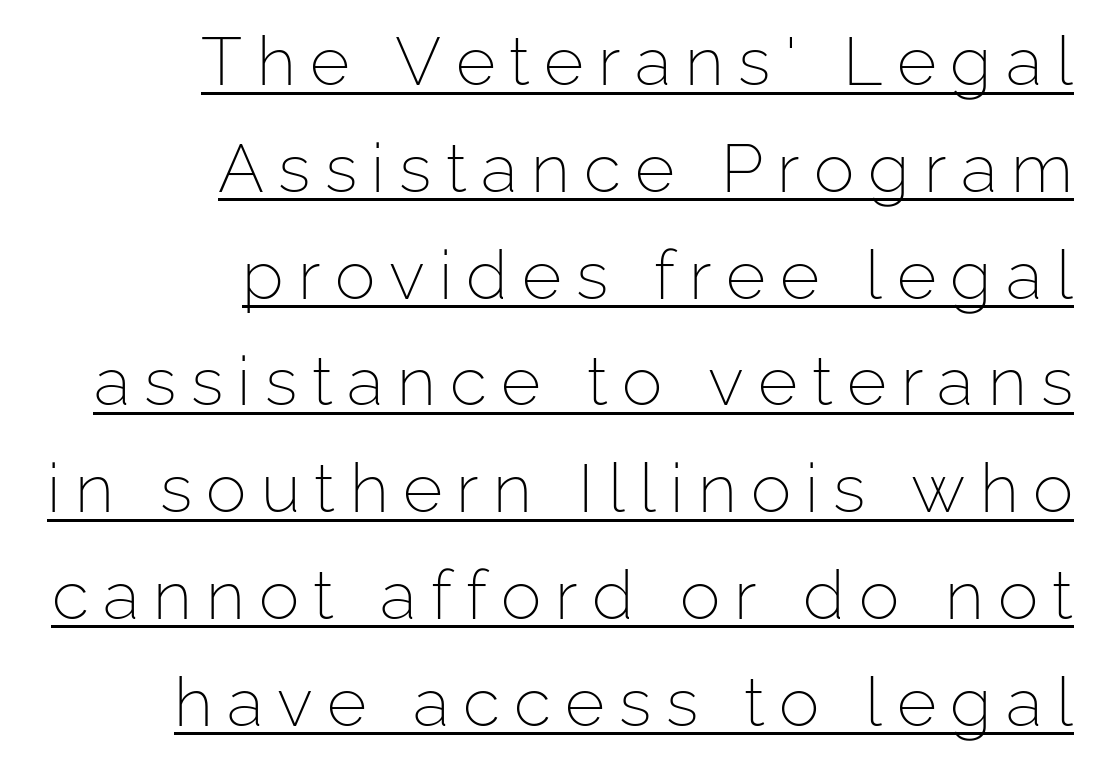
Q: Is the text bold? A: No.
Q: Is the text italic (slanted)? A: No, it is upright.
Q: Is the typeface a serif or a sans-serif typeface? A: Sans-serif.
Q: Is the text underlined? A: Yes.
Q: How is the paragraph aligned? A: Right-aligned.
Q: Is the spacing between letters normal or unusually wide? A: Unusually wide.
Q: Is the spacing between lines tight, normal or loose? A: Normal.
Q: Width (condensed, normal, or wide)? A: Normal.
Q: Stroke contrast? A: Low.
Q: x-height? A: Medium.
Q: Monospaced? A: No.
